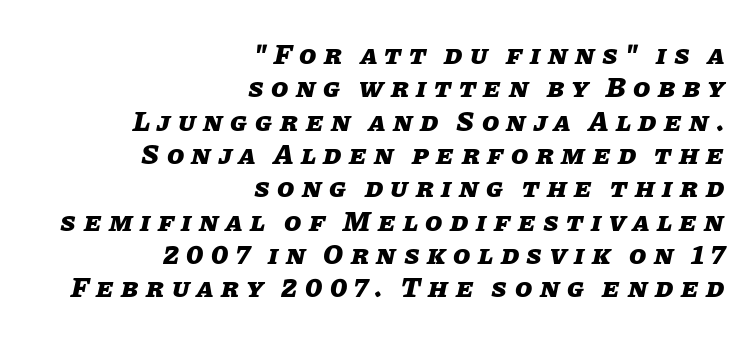
The image shows 28 px heavy type, italic (leaning right); set right-aligned, line spacing 1.19x, unusually wide letter spacing (+0.27 em), not underlined; low stroke contrast and a large x-height.
